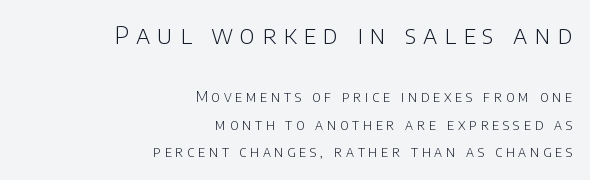
The image shows 25 px text type, upright; set right-aligned, loose line spacing (1.97x), unusually wide letter spacing (+0.27 em), not underlined; the first (top) block is 1.79x larger.
